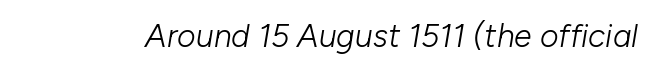
Q: Is the text bold? A: No.
Q: Is the text italic (slanted)? A: Yes, it leans right by about 10 degrees.
Q: Is the text underlined? A: No.
Q: Is the spacing between letters normal or unusually wide? A: Normal.
Q: Width (condensed, normal, or wide)? A: Normal.
Q: Stroke contrast? A: Low.
Q: x-height? A: Medium.
Q: Monospaced? A: No.
